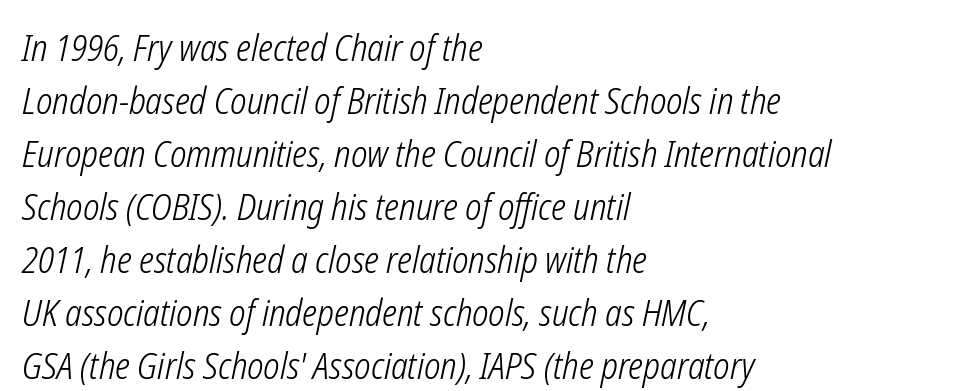
This sample has the flowing, uneven cadence of proportional lettering. Letters rest on an invisible, unmarked baseline. Posture: slanted. Whoever set this chose a conventional vertical rhythm. Caption: face not bold, strokes unweighted. Typeset ragged right — the left edge is the straight one.
